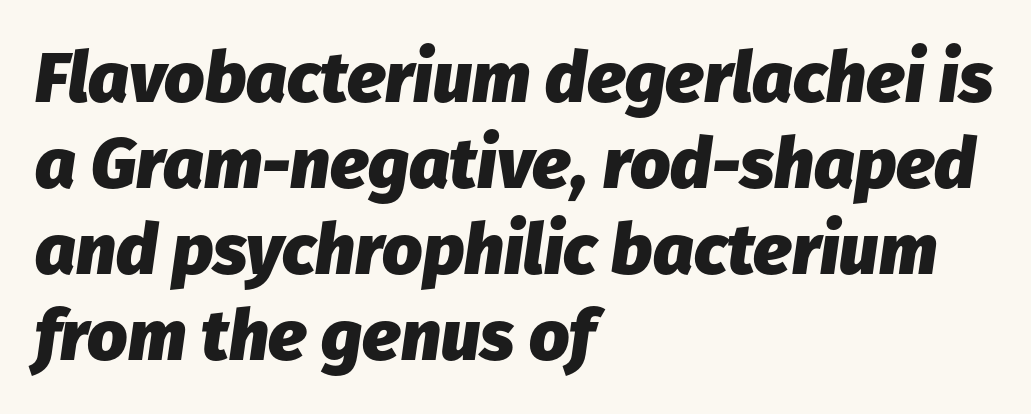
The image shows 71 px heavy type, italic (leaning right); set left-aligned, line spacing 1.21x, normal letter spacing, not underlined; low stroke contrast and a medium x-height.
